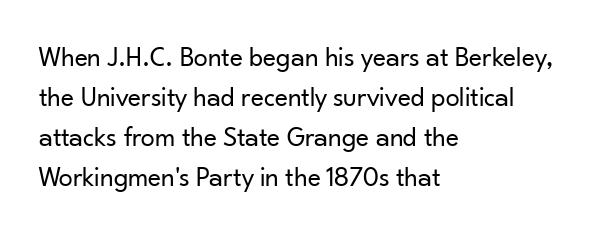
The image shows 28 px regular-weight sans-serif type, upright; set left-aligned, normal line spacing (1.43x), normal letter spacing, not underlined; low stroke contrast and a small x-height.
